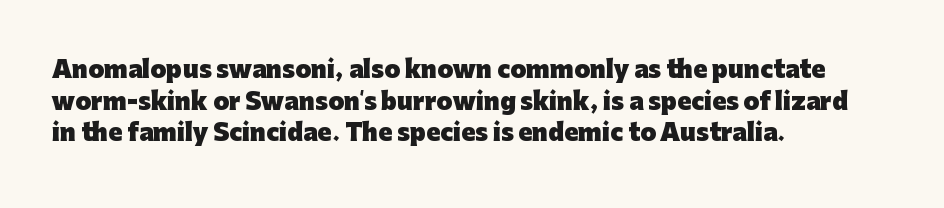
The lines are quadded left. Regular leading. Nothing unusual about the tracking: characters are spaced as the font intends. The font is running at its bold setting. Tall strokes in this sample are plumb rather than angled.
